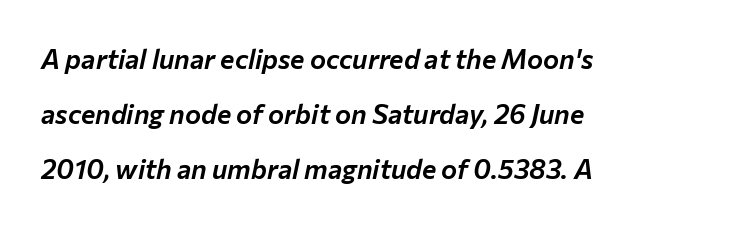
The image shows 27 px text type, italic (leaning right); set left-aligned, loose line spacing (2.04x), normal letter spacing, not underlined.
